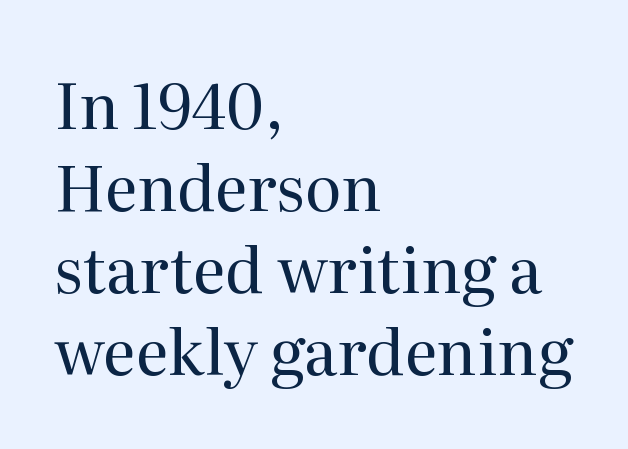
The font is comparable to plain body text, perhaps lighter. You could call the tracking neutral — neither tight nor loose. Each letter's strokes conclude with small projecting serifs. The specimen omits any rule beneath the text block's lines. The setting favours the left margin, as ordinary paragraphs usually do. Line spacing here is normal.
